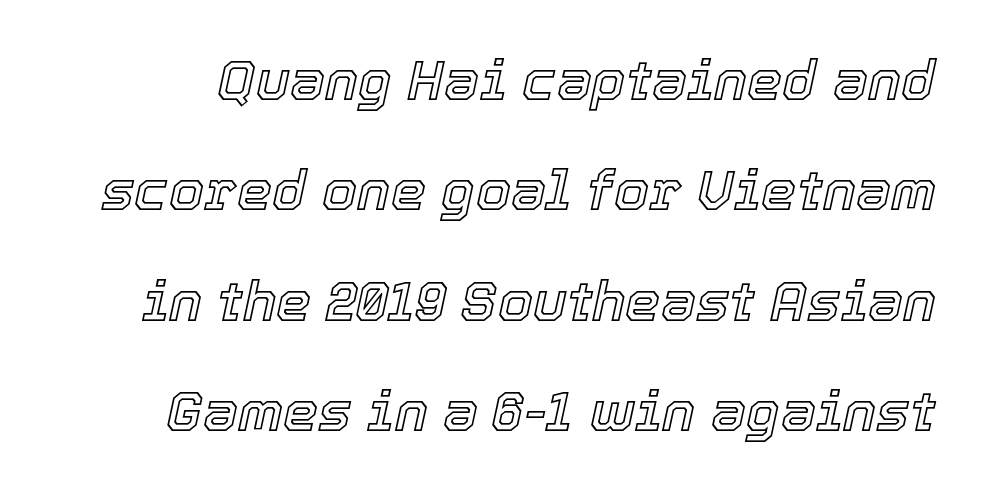
{"italic": "yes", "lean": "right", "slant_degrees": 12, "width": "normal", "x_height": "medium", "monospaced": "no", "underline": "no", "line_spacing": "loose", "line_spacing_ratio": 1.97, "letter_spacing": "normal", "letter_spacing_em": 0.0, "glyph_px": 56}
